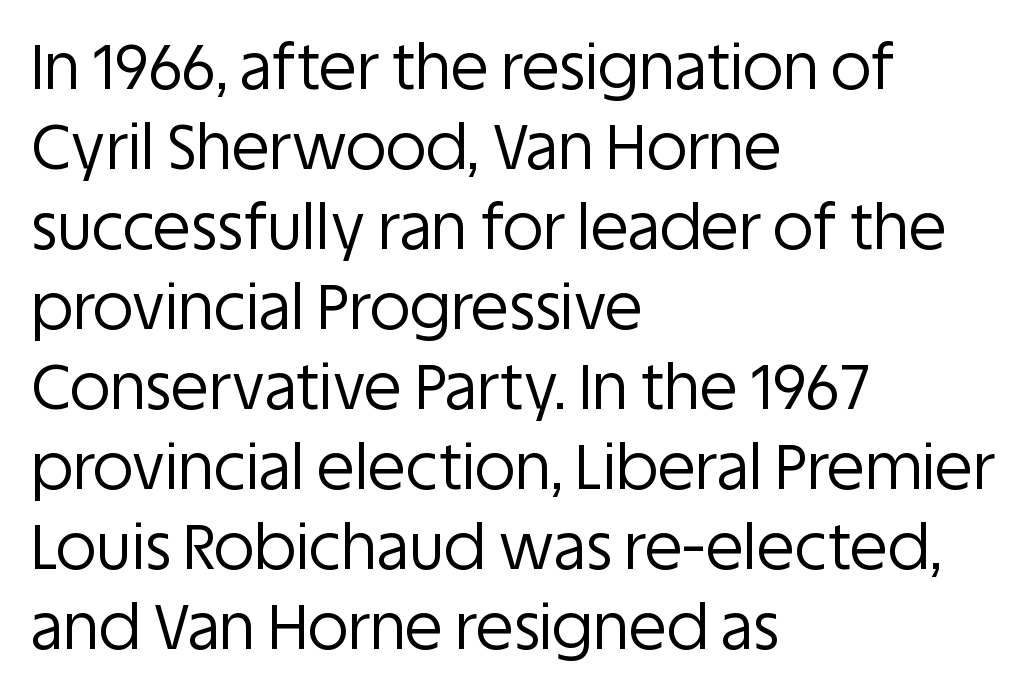
Looks like regular typesetting: each glyph gets only the width it needs. When letters stand straight like this, we call the style roman or upright. No extra tracking has been applied to these lines. The face looks like a standard text weight, possibly lighter. The area under the type is left untouched. The vertical gap from one line to the next is medium.
